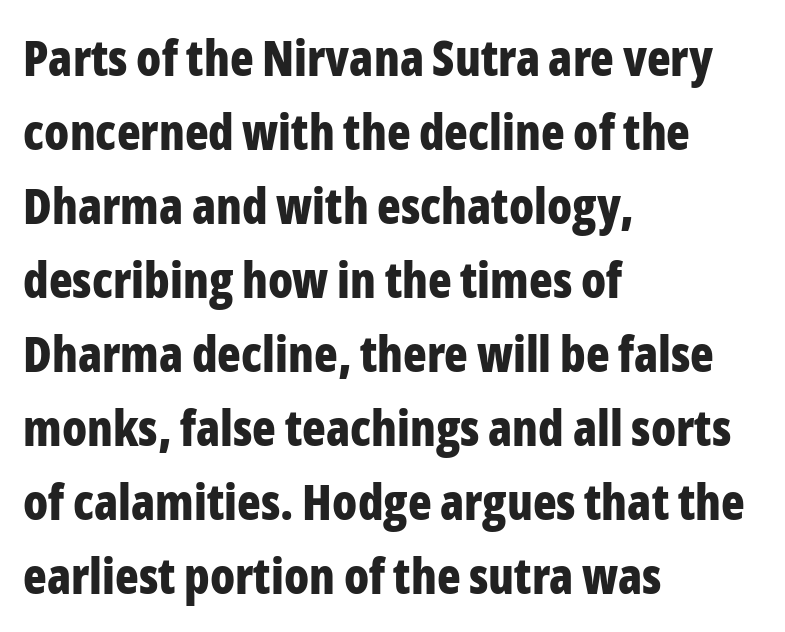
{"serif": "no", "italic": "no", "bold": "yes", "weight": "bold", "width": "condensed", "stroke_contrast": "low", "x_height": "medium", "monospaced": "no", "underline": "no", "align": "left", "line_spacing": "normal", "line_spacing_ratio": 1.51, "letter_spacing": "normal", "letter_spacing_em": 0.0, "glyph_px": 49}
